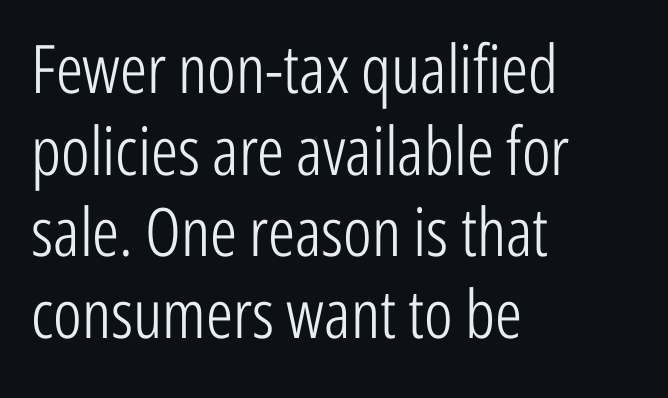
Lines of text with bare space underneath. Typeset ragged right — the left edge is the straight one. Every character sits straight up, as roman type does. A typesetter would call this zero additional tracking.
